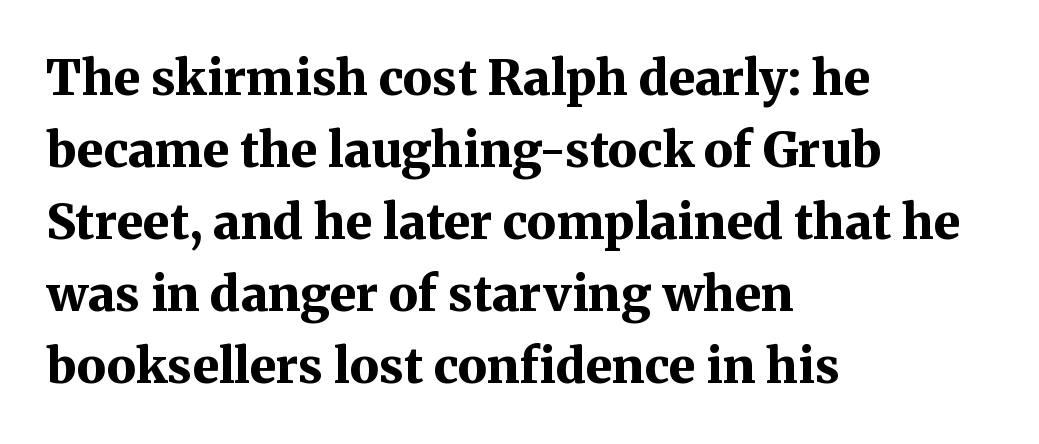
Q: Is the text bold? A: Yes.
Q: Is the text italic (slanted)? A: No, it is upright.
Q: Is the typeface a serif or a sans-serif typeface? A: Serif.
Q: Is the text underlined? A: No.
Q: How is the paragraph aligned? A: Left-aligned.
Q: Is the spacing between letters normal or unusually wide? A: Normal.
Q: Is the spacing between lines tight, normal or loose? A: Normal.
Q: Width (condensed, normal, or wide)? A: Normal.
Q: Stroke contrast? A: Medium.
Q: x-height? A: Medium.
Q: Monospaced? A: No.
